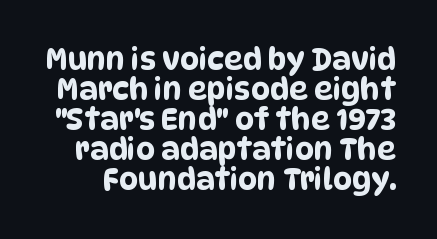
In terms of letterspacing, this is plain default setting. The area under the type is left untouched. Compared with typical paragraphs, the rows here are closer together. The face used here is a sans, in the tradition of grotesques and geometrics. Proportional: the letters do not fall into vertical columns.
